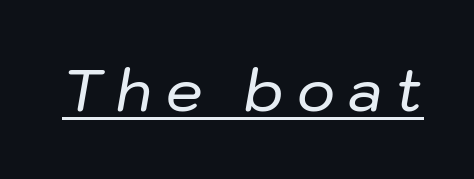
The image shows 58 px text type, italic (leaning right); set unusually wide letter spacing (+0.23 em), underlined; low stroke contrast and a medium x-height.
